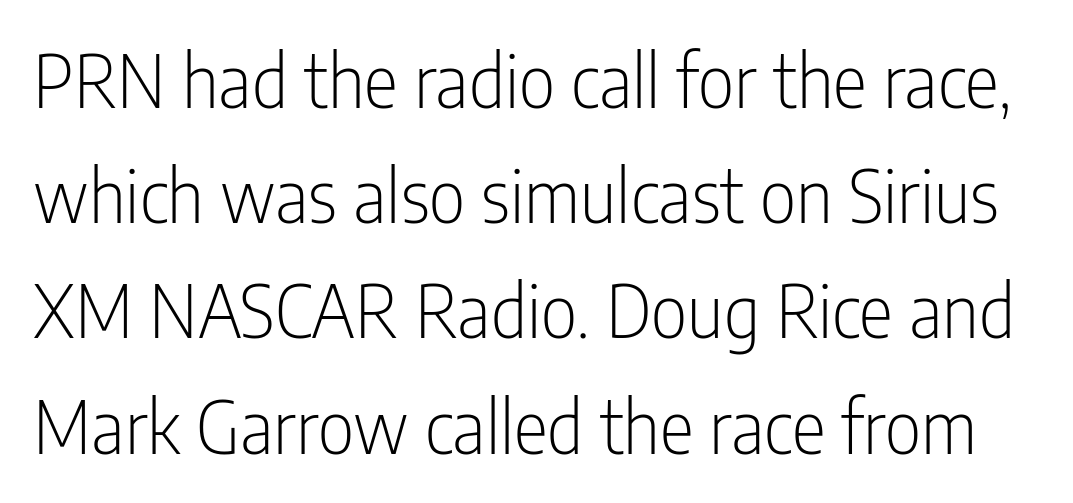
The image shows 72 px light, condensed sans-serif type, upright; set normal line spacing (1.6x), normal letter spacing, not underlined; low stroke contrast and a medium x-height.
